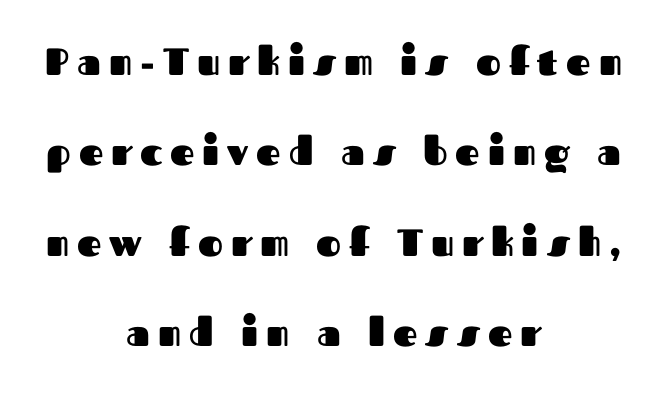
Letters rest on an invisible, unmarked baseline. Serifs: no, the terminals of the letterforms are clean. Compared with a flush-left layout, this one balances lines on the center instead. Rows of type keep a wide berth in the vertical direction.
